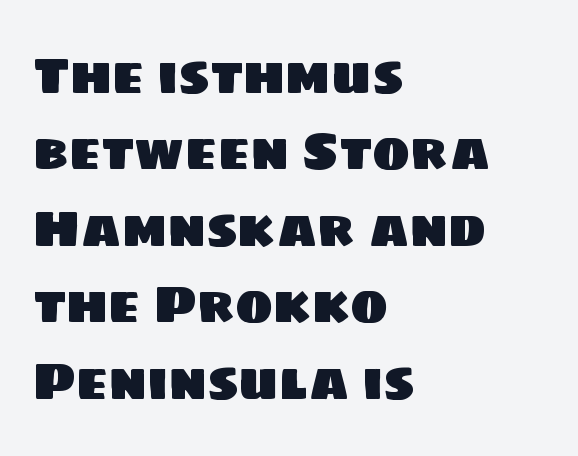
{"serif": "no", "width": "normal", "stroke_contrast": "low", "x_height": "large", "monospaced": "no", "underline": "no", "align": "left", "line_spacing": "normal", "line_spacing_ratio": 1.5, "letter_spacing": "normal", "letter_spacing_em": 0.0, "glyph_px": 51}
